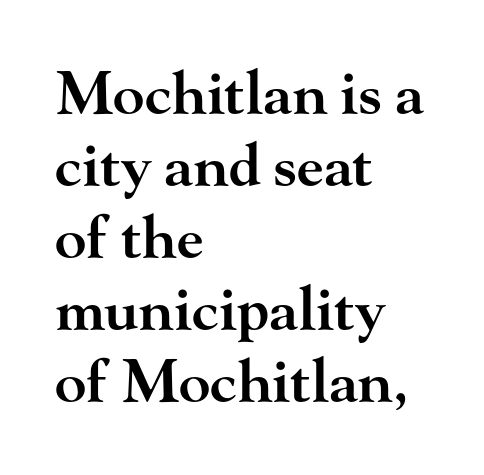
{"serif": "yes", "italic": "no", "bold": "semi", "weight": "semibold", "width": "wide", "stroke_contrast": "high", "x_height": "small", "monospaced": "no", "underline": "no", "align": "left", "line_spacing_ratio": 1.22, "letter_spacing": "normal", "letter_spacing_em": 0.0, "glyph_px": 59}
